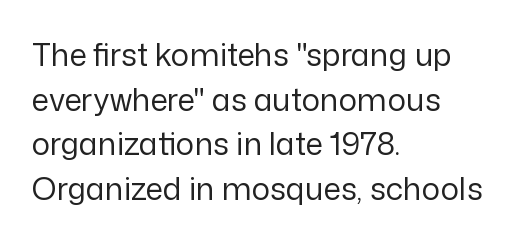
Nobody drew a line under any word here. The face used here is a sans, in the tradition of grotesques and geometrics. Notice how the stems are strictly vertical — no italics here. No extra tracking has been applied to these lines. Whoever set this chose a conventional vertical rhythm.
